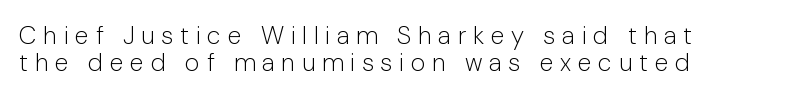
The image shows 25 px text type, upright; set left-aligned, tight line spacing (1.1x), unusually wide letter spacing (+0.27 em), not underlined.
